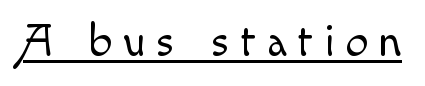
The image shows 45 px light type, upright; set unusually wide letter spacing (+0.24 em), underlined; a small x-height.
